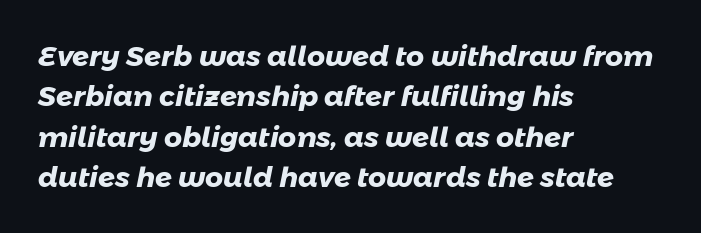
{"serif": "no", "bold": "yes", "weight": "heavy", "width": "normal", "stroke_contrast": "low", "x_height": "medium", "monospaced": "no", "underline": "no", "align": "left", "line_spacing": "normal", "line_spacing_ratio": 1.44, "letter_spacing": "normal", "letter_spacing_em": 0.0, "glyph_px": 28}
